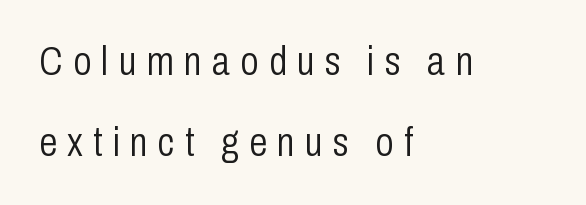
Q: Is the text bold? A: No.
Q: Is the text italic (slanted)? A: No, it is upright.
Q: Is the typeface a serif or a sans-serif typeface? A: Sans-serif.
Q: Is the text underlined? A: No.
Q: How is the paragraph aligned? A: Left-aligned.
Q: Is the spacing between letters normal or unusually wide? A: Unusually wide.
Q: Is the spacing between lines tight, normal or loose? A: Loose.
Q: Width (condensed, normal, or wide)? A: Condensed.
Q: Stroke contrast? A: Low.
Q: x-height? A: Medium.
Q: Monospaced? A: No.
